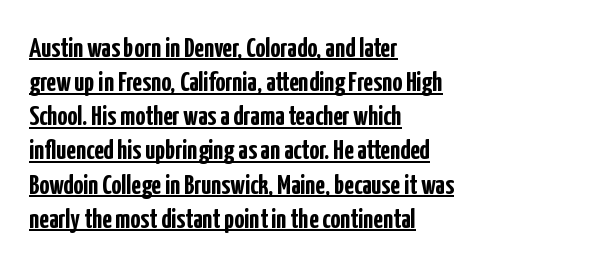
The image shows 28 px semibold, condensed sans-serif type, upright; set left-aligned, line spacing 1.22x, normal letter spacing, underlined; low stroke contrast and a medium x-height.
